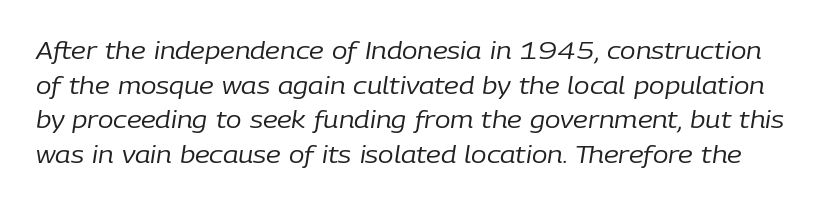
The image shows 23 px text type, italic (leaning right); set normal line spacing (1.51x), normal letter spacing, not underlined.
